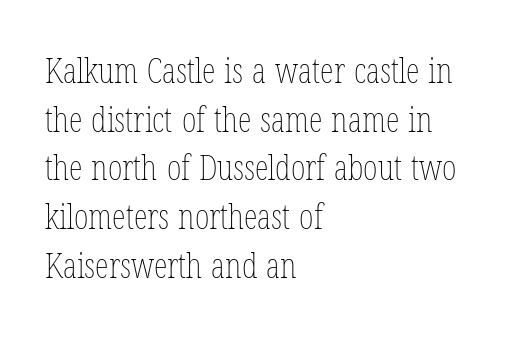
Q: Is the text bold? A: No.
Q: Is the text italic (slanted)? A: No, it is upright.
Q: Is the text underlined? A: No.
Q: How is the paragraph aligned? A: Left-aligned.
Q: Is the spacing between letters normal or unusually wide? A: Normal.
Q: Is the spacing between lines tight, normal or loose? A: Normal.
Q: Width (condensed, normal, or wide)? A: Condensed.
Q: Stroke contrast? A: Low.
Q: x-height? A: Medium.
Q: Monospaced? A: No.
